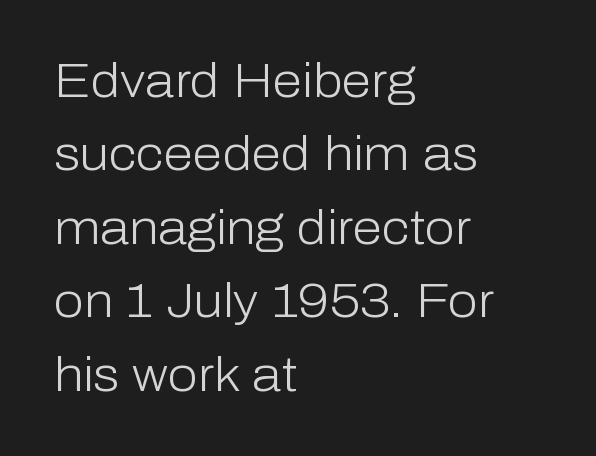
The image shows 48 px light sans-serif type, upright; set left-aligned, normal line spacing (1.53x), normal letter spacing, not underlined; low stroke contrast and a medium x-height.
